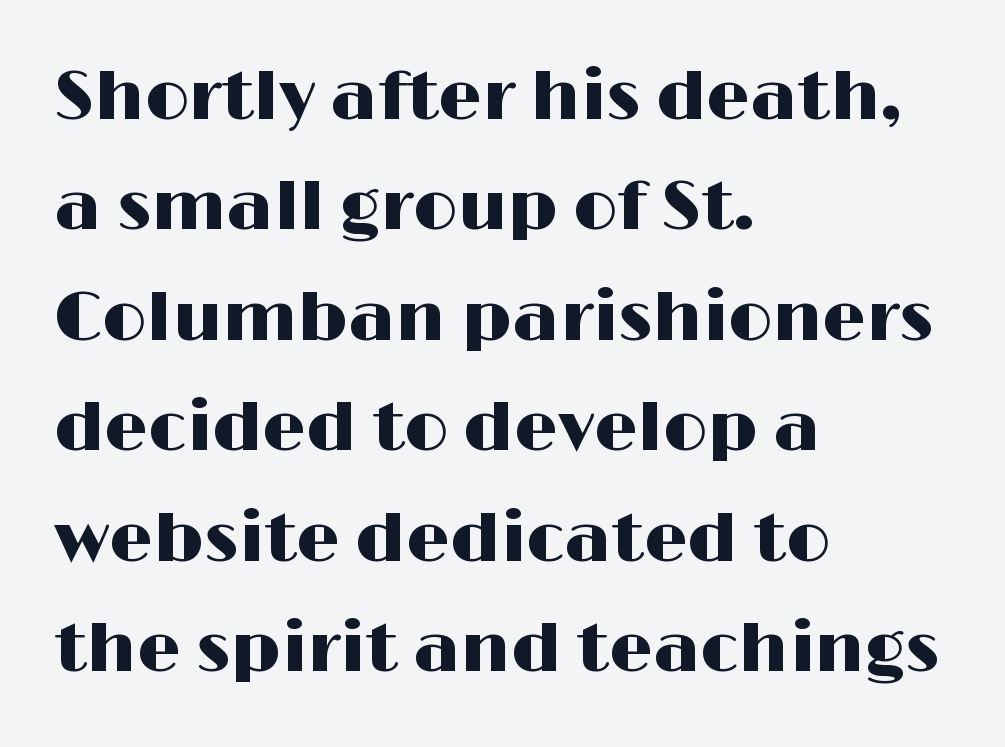
The paragraph shown leans on its left margin. This sample keeps an unexceptional amount of space between lines. Check where the strokes stop: nothing finishes them off — pure sans. Between one letter and the next there's only the usual sliver of space. A typesetter would call this proportional, since set widths differ per character. When letters stand straight like this, we call the style roman or upright.
